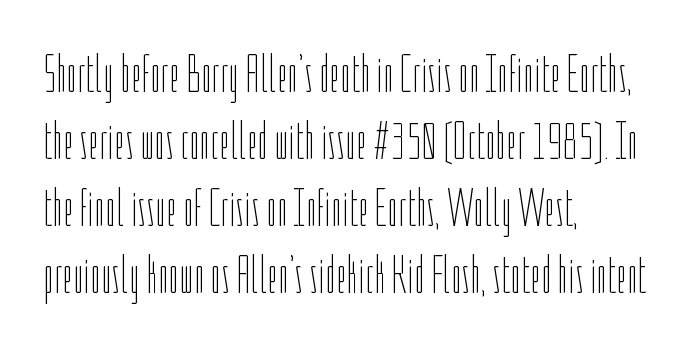
Q: Is the text bold? A: No.
Q: Is the text italic (slanted)? A: No, it is upright.
Q: Is the text underlined? A: No.
Q: How is the paragraph aligned? A: Left-aligned.
Q: Is the spacing between letters normal or unusually wide? A: Normal.
Q: Width (condensed, normal, or wide)? A: Condensed.
Q: Stroke contrast? A: Low.
Q: x-height? A: Medium.
Q: Monospaced? A: No.
